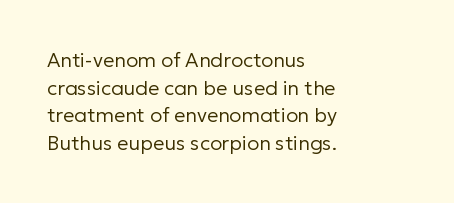
{"italic": "no", "bold": "no", "underline": "no", "align": "left", "line_spacing": "normal", "line_spacing_ratio": 1.38, "letter_spacing": "normal", "letter_spacing_em": 0.0, "glyph_px": 20}
